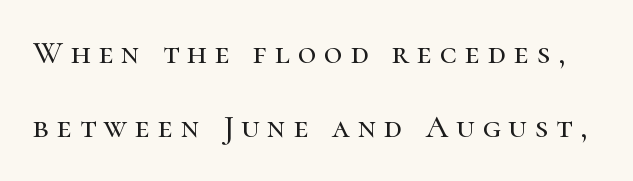
{"serif": "yes", "italic": "no", "width": "normal", "stroke_contrast": "high", "x_height": "medium", "monospaced": "no", "underline": "no", "line_spacing": "loose", "line_spacing_ratio": 2.32, "letter_spacing": "wide", "letter_spacing_em": 0.25, "glyph_px": 32}
